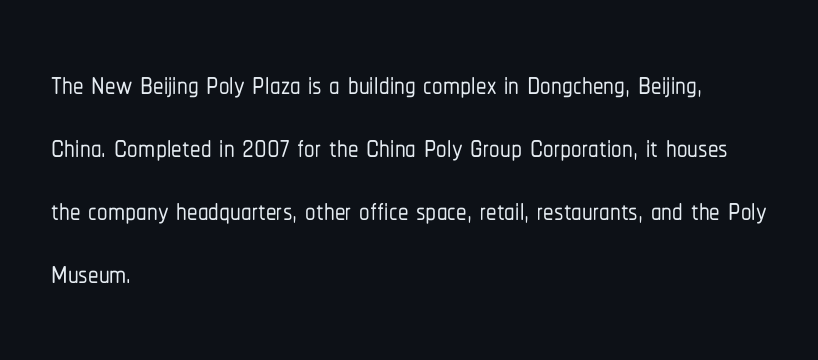
Q: Is the text italic (slanted)? A: No, it is upright.
Q: Is the typeface a serif or a sans-serif typeface? A: Sans-serif.
Q: Is the text underlined? A: No.
Q: How is the paragraph aligned? A: Left-aligned.
Q: Is the spacing between letters normal or unusually wide? A: Normal.
Q: Is the spacing between lines tight, normal or loose? A: Normal.
Q: Width (condensed, normal, or wide)? A: Condensed.
Q: Stroke contrast? A: Low.
Q: x-height? A: Medium.
Q: Monospaced? A: No.
